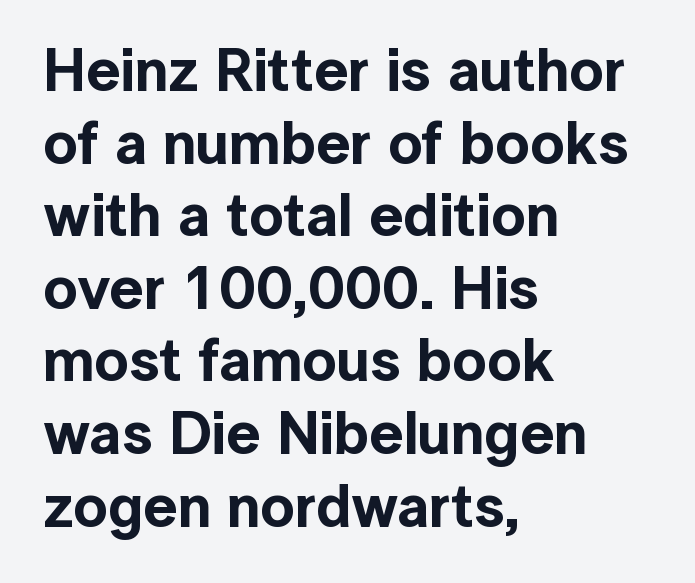
Q: Is the text italic (slanted)? A: No, it is upright.
Q: Is the typeface a serif or a sans-serif typeface? A: Sans-serif.
Q: Is the text underlined? A: No.
Q: How is the paragraph aligned? A: Left-aligned.
Q: Is the spacing between letters normal or unusually wide? A: Normal.
Q: Width (condensed, normal, or wide)? A: Normal.
Q: x-height? A: Medium.
Q: Monospaced? A: No.
